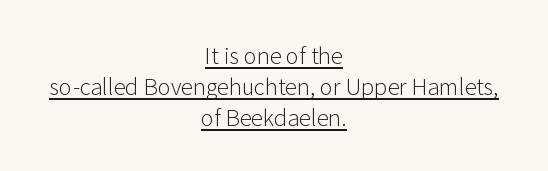
Q: Is the text bold? A: No.
Q: Is the text italic (slanted)? A: No, it is upright.
Q: Is the text underlined? A: Yes.
Q: How is the paragraph aligned? A: Centered.
Q: Is the spacing between letters normal or unusually wide? A: Normal.
Q: Is the spacing between lines tight, normal or loose? A: Normal.
